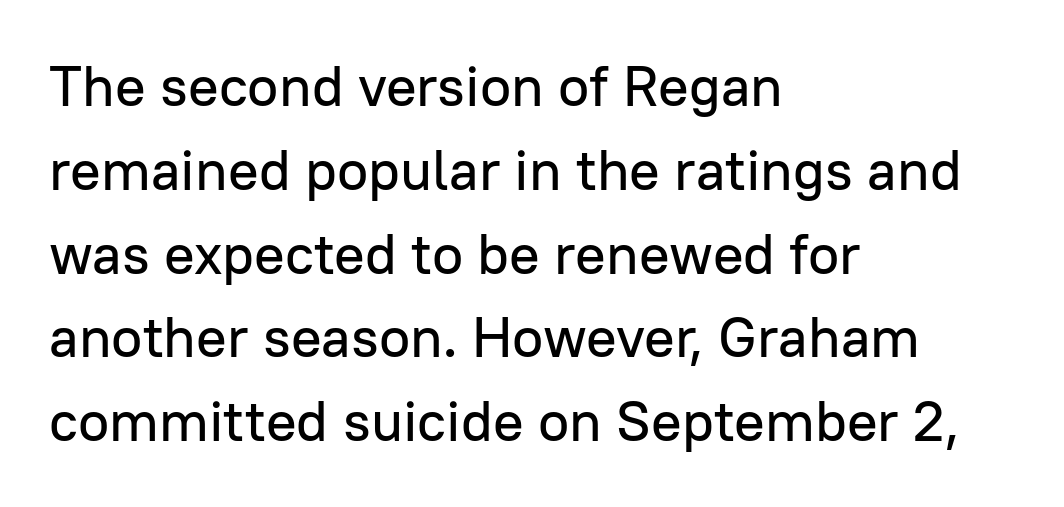
The image shows 57 px sans-serif type, upright; set left-aligned, normal line spacing (1.47x), normal letter spacing, not underlined; low stroke contrast and a medium x-height.
